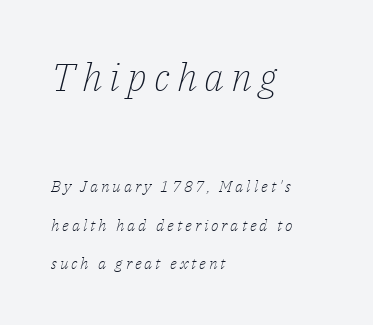
Q: Is the text bold? A: No.
Q: Is the text italic (slanted)? A: Yes, it leans right by about 14 degrees.
Q: Is the typeface a serif or a sans-serif typeface? A: Serif.
Q: Is the text underlined? A: No.
Q: How is the paragraph aligned? A: Left-aligned.
Q: Is the spacing between lines tight, normal or loose? A: Loose.
Q: Which block of text is set in a larger size, the first (top) or the second (bottom)? A: The first (top) one.
Q: Width (condensed, normal, or wide)? A: Normal.
Q: Stroke contrast? A: Low.
Q: x-height? A: Medium.
Q: Monospaced? A: No.
